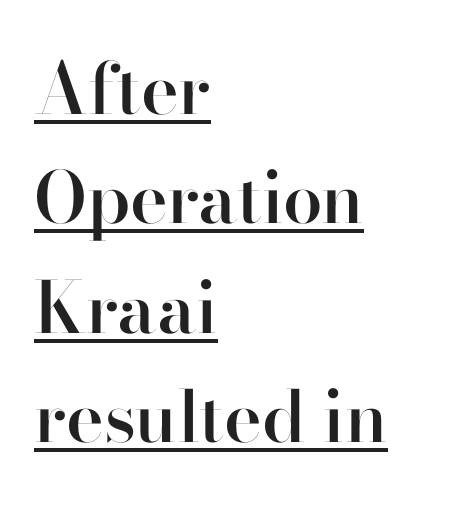
{"serif": "no", "italic": "no", "bold": "semi", "weight": "semibold", "width": "normal", "stroke_contrast": "high", "x_height": "small", "monospaced": "no", "underline": "yes", "align": "left", "line_spacing": "normal", "line_spacing_ratio": 1.54, "letter_spacing": "normal", "letter_spacing_em": 0.0, "glyph_px": 71}
